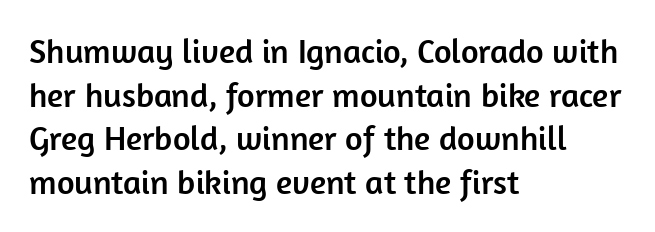
{"serif": "no", "italic": "no", "width": "normal", "stroke_contrast": "low", "x_height": "medium", "monospaced": "no", "underline": "no", "align": "left", "line_spacing": "normal", "line_spacing_ratio": 1.28, "letter_spacing": "normal", "letter_spacing_em": 0.0, "glyph_px": 34}
